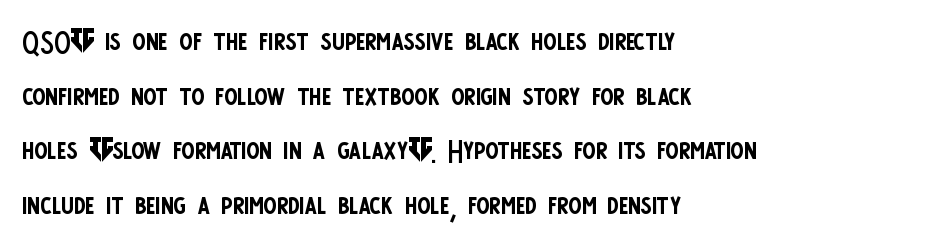
Vertically, the passage feels balanced, rows spaced as you'd expect. Stroke terminals: plain, sans-serif. Proportional: the letters do not fall into vertical columns. In terms of letterspacing, this is plain default setting.
